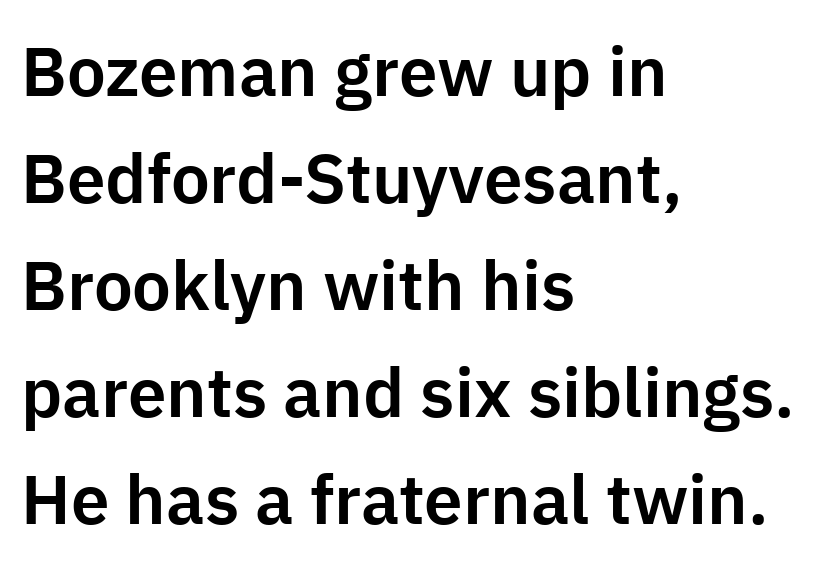
The image shows 69 px sans-serif type, upright; set left-aligned, normal line spacing (1.55x), normal letter spacing, not underlined; low stroke contrast and a medium x-height.
